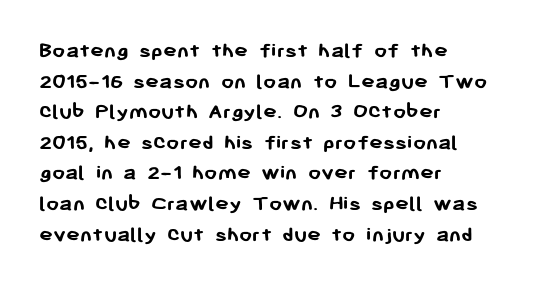
{"italic": "no", "bold": "yes", "underline": "no", "align": "left", "line_spacing": "normal", "line_spacing_ratio": 1.33, "letter_spacing": "normal", "letter_spacing_em": 0.0, "glyph_px": 23}
